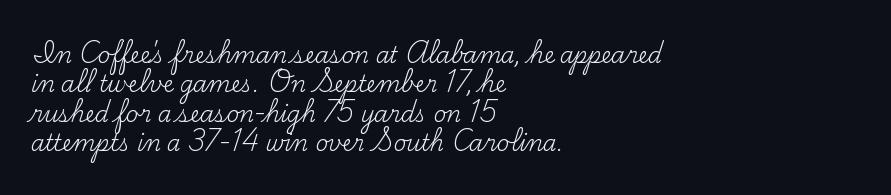
Q: Is the text bold? A: No.
Q: Is the text italic (slanted)? A: Yes.
Q: Is the text underlined? A: No.
Q: How is the paragraph aligned? A: Left-aligned.
Q: Is the spacing between letters normal or unusually wide? A: Normal.
Q: Is the spacing between lines tight, normal or loose? A: Normal.
